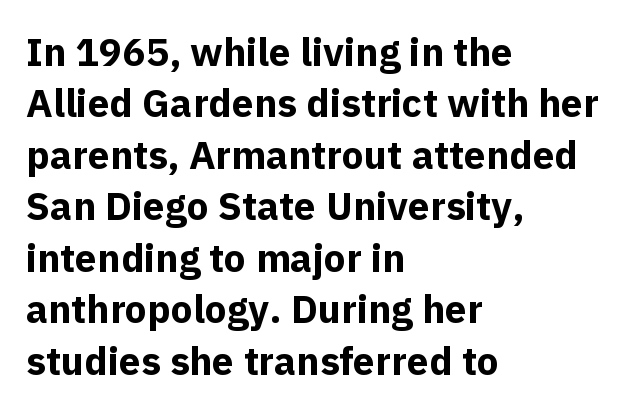
Q: Is the text bold? A: Yes.
Q: Is the text italic (slanted)? A: No, it is upright.
Q: Is the typeface a serif or a sans-serif typeface? A: Sans-serif.
Q: Is the text underlined? A: No.
Q: How is the paragraph aligned? A: Left-aligned.
Q: Is the spacing between letters normal or unusually wide? A: Normal.
Q: Is the spacing between lines tight, normal or loose? A: Normal.
Q: Width (condensed, normal, or wide)? A: Normal.
Q: x-height? A: Medium.
Q: Monospaced? A: No.
